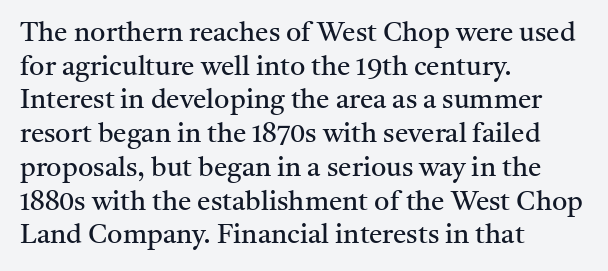
Q: Is the text bold? A: No.
Q: Is the text italic (slanted)? A: No, it is upright.
Q: Is the text underlined? A: No.
Q: How is the paragraph aligned? A: Left-aligned.
Q: Is the spacing between letters normal or unusually wide? A: Normal.
Q: Is the spacing between lines tight, normal or loose? A: Normal.
